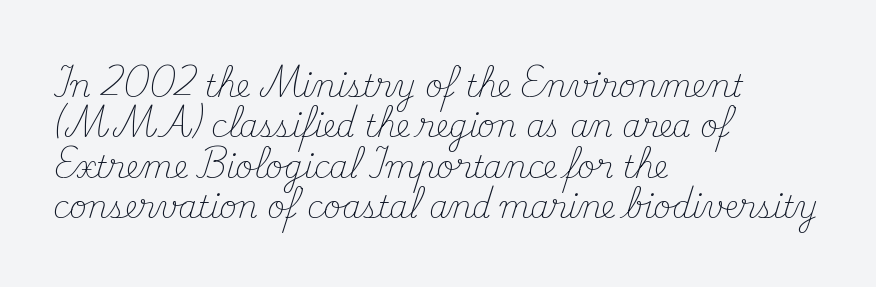
The image shows 30 px light serif type; set left-aligned, normal line spacing (1.35x), normal letter spacing, not underlined; medium stroke contrast and a small x-height.
